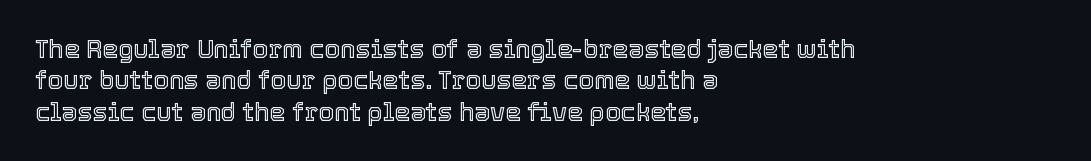
The space directly below the letters is spotless. Whoever set this chose a conventional vertical rhythm. The typesetter chose a ragged-right arrangement here. Posture: straight, roman, zero tilt. Standard letterfit; no display-style spreading of the glyphs.
